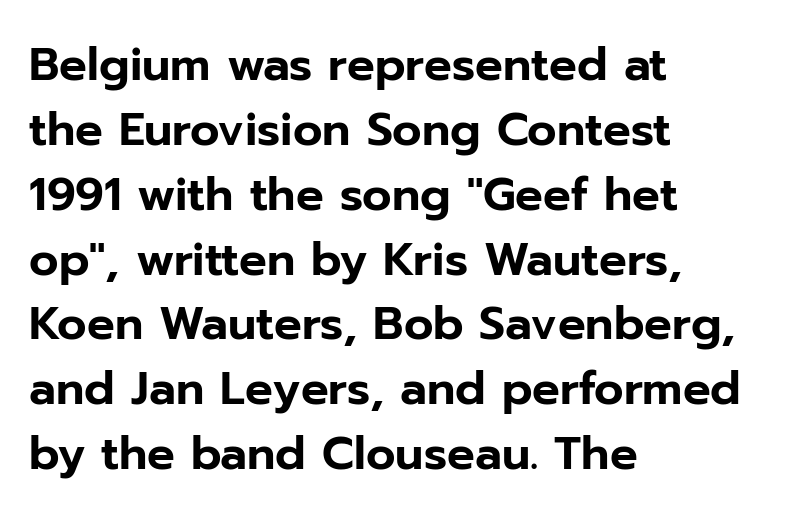
{"serif": "no", "italic": "no", "width": "normal", "stroke_contrast": "low", "x_height": "medium", "monospaced": "no", "underline": "no", "align": "left", "line_spacing": "normal", "line_spacing_ratio": 1.41, "letter_spacing": "normal", "letter_spacing_em": 0.0, "glyph_px": 46}
